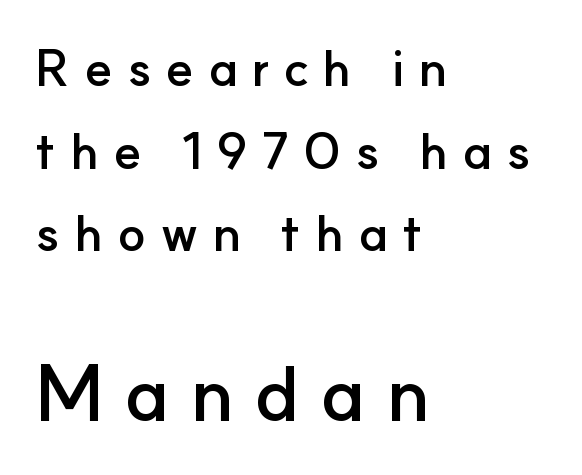
{"serif": "no", "italic": "no", "bold": "yes", "weight": "semibold", "width": "normal", "stroke_contrast": "low", "x_height": "small", "monospaced": "no", "underline": "no", "align": "left", "line_spacing": "normal", "line_spacing_ratio": 1.62, "letter_spacing": "wide", "letter_spacing_em": 0.27, "larger_block": "second", "size_ratio": 1.49, "glyph_px": 76}
